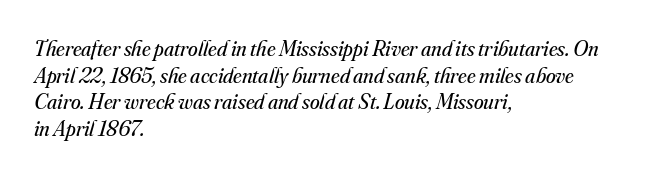
Emphasis-style slanted type is in use. In CSS terms this would be text-align: left. This rendering features lettering with no underline. Each word holds together tightly as a unit, with standard inter-letter gaps. Weight: regular or lighter.
